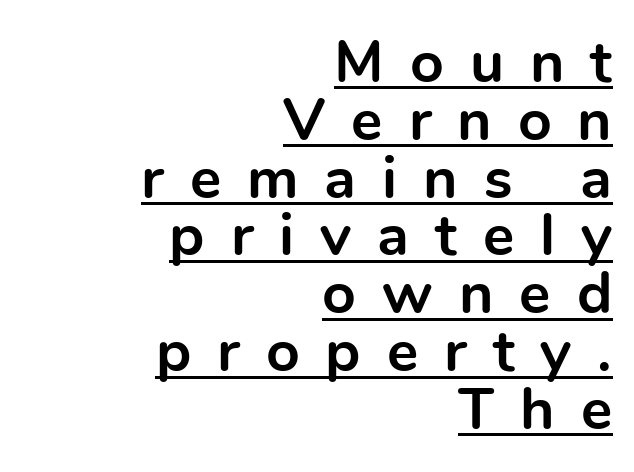
Q: Is the text bold? A: Yes.
Q: Is the text italic (slanted)? A: No, it is upright.
Q: Is the typeface a serif or a sans-serif typeface? A: Sans-serif.
Q: Is the text underlined? A: Yes.
Q: How is the paragraph aligned? A: Right-aligned.
Q: Is the spacing between letters normal or unusually wide? A: Unusually wide.
Q: Is the spacing between lines tight, normal or loose? A: Tight.
Q: Width (condensed, normal, or wide)? A: Normal.
Q: x-height? A: Medium.
Q: Monospaced? A: No.
